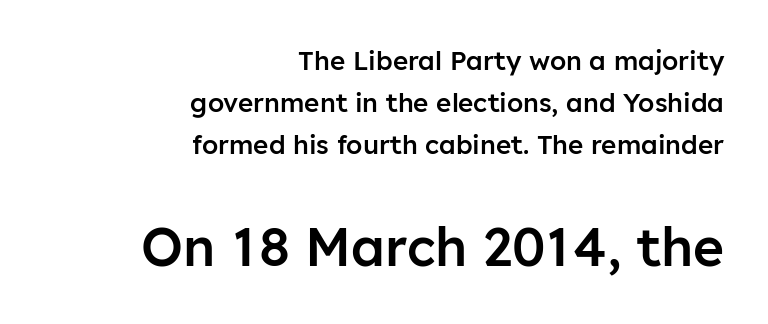
{"serif": "no", "italic": "no", "bold": "semi", "weight": "semibold", "width": "normal", "stroke_contrast": "low", "x_height": "medium", "monospaced": "no", "underline": "no", "align": "right", "line_spacing": "normal", "line_spacing_ratio": 1.62, "letter_spacing": "normal", "letter_spacing_em": 0.0, "larger_block": "second", "size_ratio": 2.04, "glyph_px": 53}
